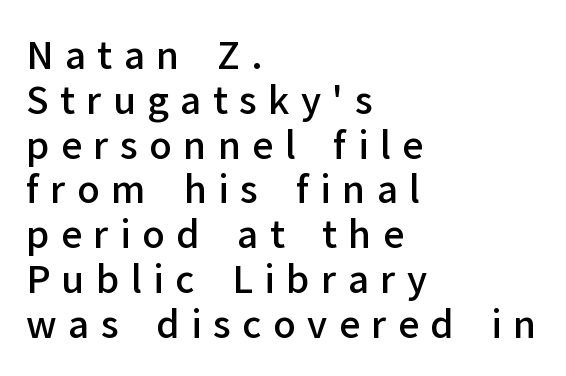
When letters stand straight like this, we call the style roman or upright. The paragraph shown leans on its left margin. Each row of text sits above clean, open space. The rendering uses natural spacing where letterforms have individual widths.
